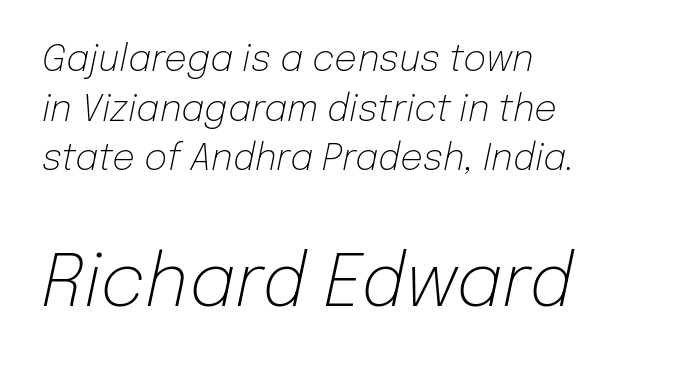
Q: Is the text bold? A: No.
Q: Is the text italic (slanted)? A: Yes, it leans right by about 12 degrees.
Q: Is the text underlined? A: No.
Q: How is the paragraph aligned? A: Left-aligned.
Q: Is the spacing between letters normal or unusually wide? A: Normal.
Q: Is the spacing between lines tight, normal or loose? A: Normal.
Q: Which block of text is set in a larger size, the first (top) or the second (bottom)? A: The second (bottom) one.
Q: Width (condensed, normal, or wide)? A: Normal.
Q: Stroke contrast? A: Low.
Q: x-height? A: Medium.
Q: Monospaced? A: No.
